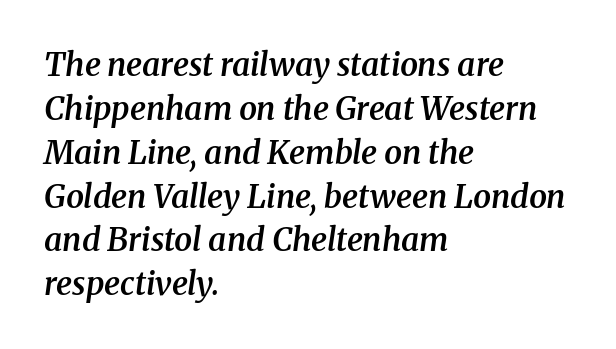
Q: Is the text bold? A: Semi-bold.
Q: Is the text italic (slanted)? A: Yes, it leans right by about 8 degrees.
Q: Is the typeface a serif or a sans-serif typeface? A: Serif.
Q: Is the text underlined? A: No.
Q: How is the paragraph aligned? A: Left-aligned.
Q: Is the spacing between letters normal or unusually wide? A: Normal.
Q: Is the spacing between lines tight, normal or loose? A: Normal.
Q: Width (condensed, normal, or wide)? A: Normal.
Q: Stroke contrast? A: Medium.
Q: x-height? A: Medium.
Q: Monospaced? A: No.
